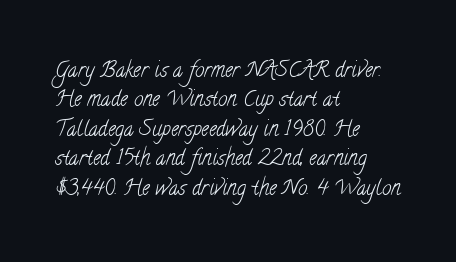
Q: Is the text bold? A: No.
Q: Is the text underlined? A: No.
Q: How is the paragraph aligned? A: Left-aligned.
Q: Is the spacing between letters normal or unusually wide? A: Normal.
Q: Is the spacing between lines tight, normal or loose? A: Normal.
